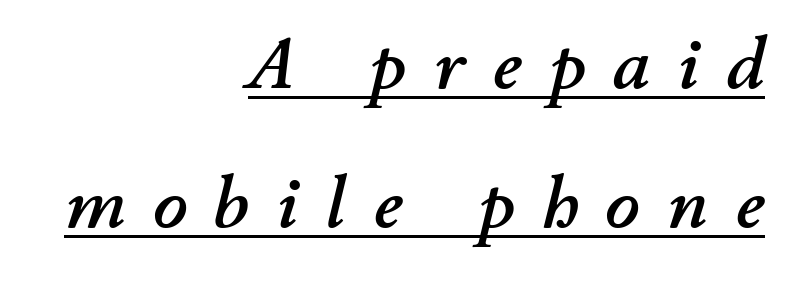
Q: Is the text italic (slanted)? A: Yes, it leans right by about 11 degrees.
Q: Is the text underlined? A: Yes.
Q: How is the paragraph aligned? A: Right-aligned.
Q: Is the spacing between letters normal or unusually wide? A: Unusually wide.
Q: Width (condensed, normal, or wide)? A: Normal.
Q: Stroke contrast? A: Low.
Q: x-height? A: Small.
Q: Monospaced? A: No.
